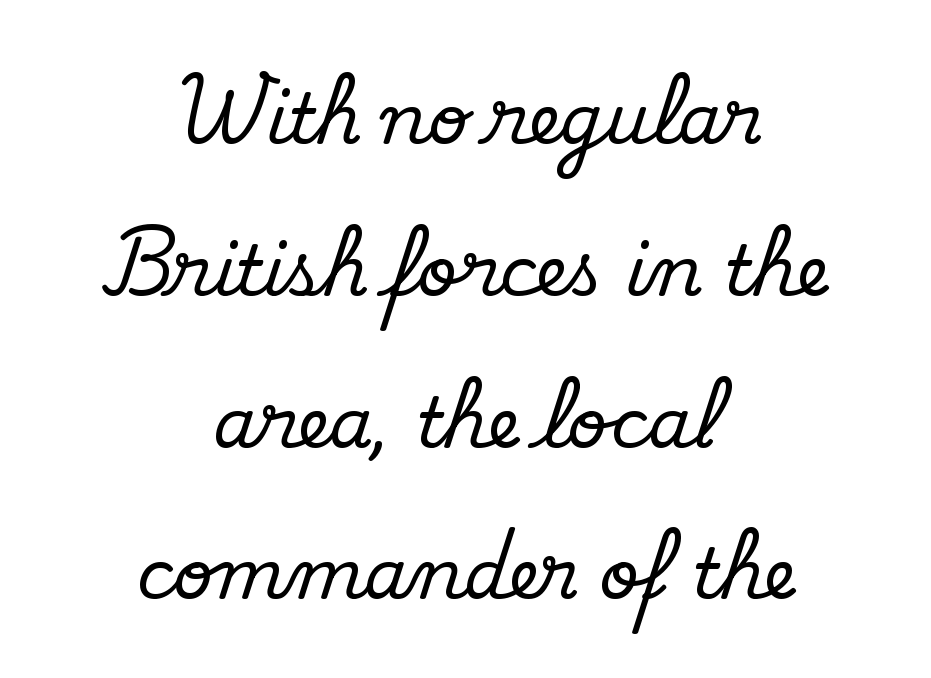
{"serif": "yes", "width": "normal", "stroke_contrast": "medium", "x_height": "small", "monospaced": "no", "underline": "no", "align": "center", "line_spacing": "loose", "line_spacing_ratio": 2.2, "letter_spacing": "normal", "letter_spacing_em": 0.0, "glyph_px": 69}
